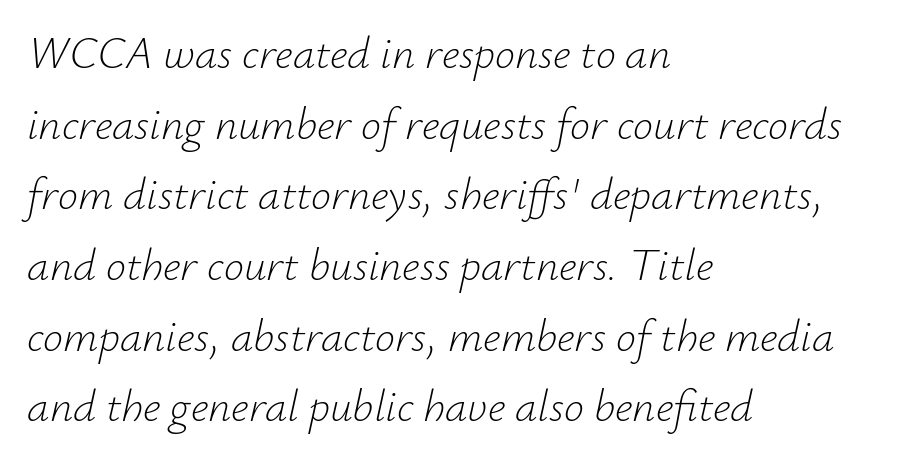
The image shows 45 px light type, italic (leaning right); set left-aligned, normal line spacing (1.57x), normal letter spacing, not underlined; low stroke contrast and a small x-height.
